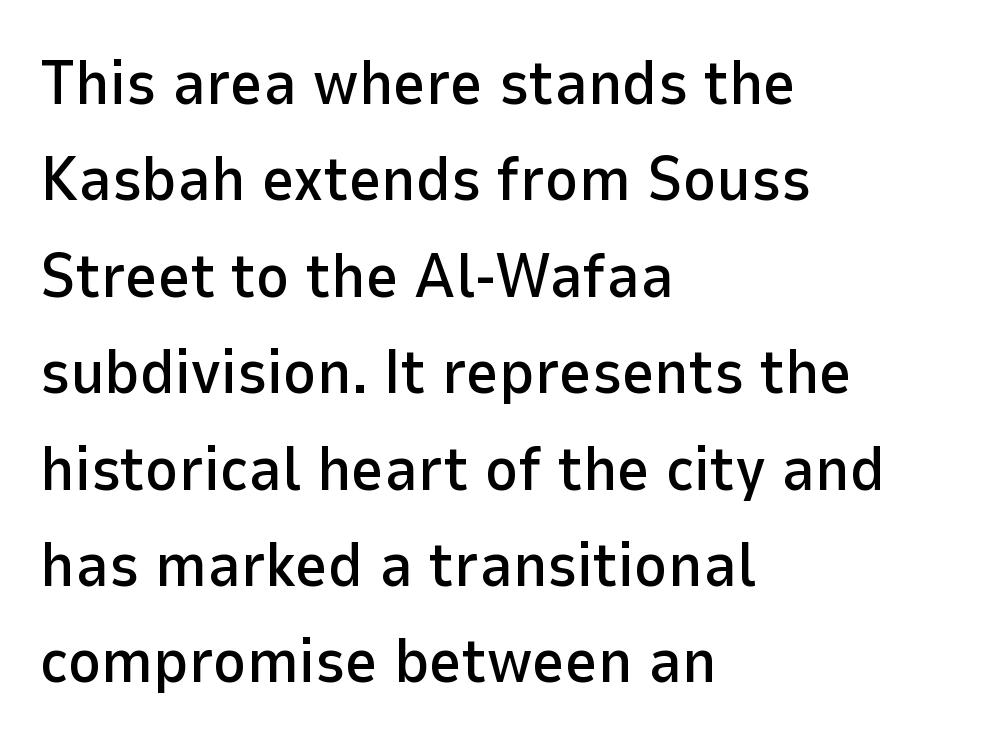
{"serif": "no", "italic": "no", "width": "normal", "stroke_contrast": "low", "x_height": "medium", "monospaced": "no", "underline": "no", "align": "left", "line_spacing": "normal", "line_spacing_ratio": 1.53, "letter_spacing": "normal", "letter_spacing_em": 0.0, "glyph_px": 63}
